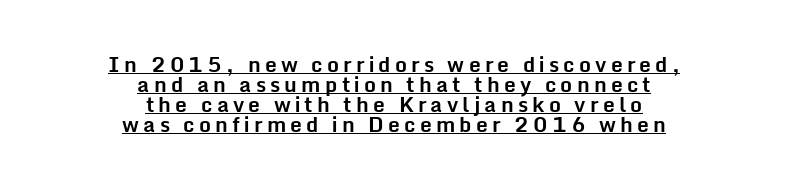
Q: Is the text bold? A: Yes.
Q: Is the text italic (slanted)? A: No, it is upright.
Q: Is the text underlined? A: Yes.
Q: How is the paragraph aligned? A: Centered.
Q: Is the spacing between letters normal or unusually wide? A: Unusually wide.
Q: Is the spacing between lines tight, normal or loose? A: Tight.
